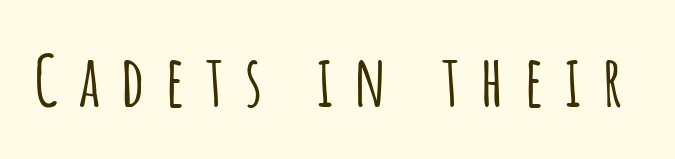
Plain, unruled lines of type. Posture: vertical. Each letter's strokes conclude bluntly, with no projecting serifs. Students, note that the glyphs here are deliberately spaced far apart.
